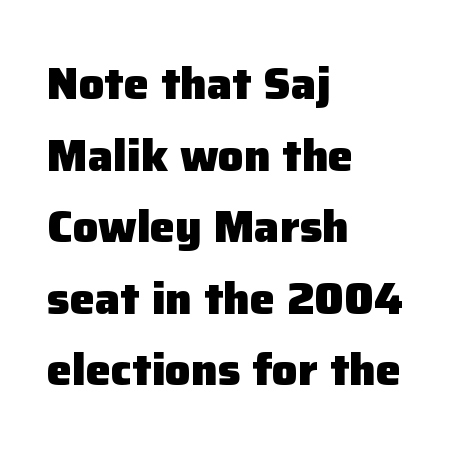
{"serif": "no", "italic": "no", "bold": "yes", "weight": "heavy", "width": "normal", "stroke_contrast": "low", "x_height": "medium", "monospaced": "no", "underline": "no", "align": "left", "line_spacing": "normal", "line_spacing_ratio": 1.59, "letter_spacing": "normal", "letter_spacing_em": 0.0, "glyph_px": 45}
